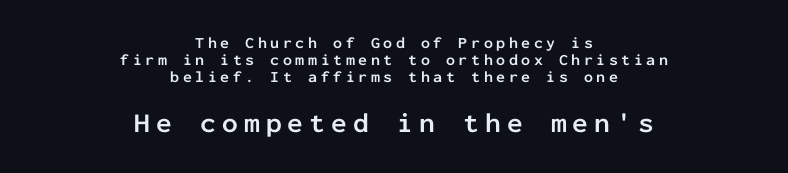
Q: Is the text bold? A: Yes.
Q: Is the text italic (slanted)? A: No, it is upright.
Q: Is the typeface a serif or a sans-serif typeface? A: Sans-serif.
Q: Is the text underlined? A: No.
Q: How is the paragraph aligned? A: Centered.
Q: Is the spacing between letters normal or unusually wide? A: Unusually wide.
Q: Is the spacing between lines tight, normal or loose? A: Tight.
Q: Which block of text is set in a larger size, the first (top) or the second (bottom)? A: The second (bottom) one.
Q: Width (condensed, normal, or wide)? A: Normal.
Q: Stroke contrast? A: Low.
Q: x-height? A: Medium.
Q: Monospaced? A: Yes.
